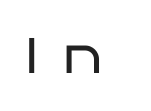
These glyphs show unthickened strokes, regular width or finer. Classification — sans serif. Words float on clear page, feet unadorned. Caption: expanded tracking, letters set apart. These lines are rendered in a variable-pitch font.
